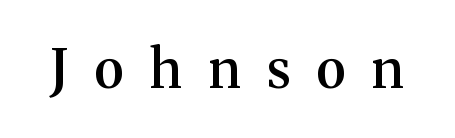
The image shows 53 px semibold serif type, upright; set unusually wide letter spacing (+0.5 em), not underlined; medium stroke contrast and a medium x-height.
